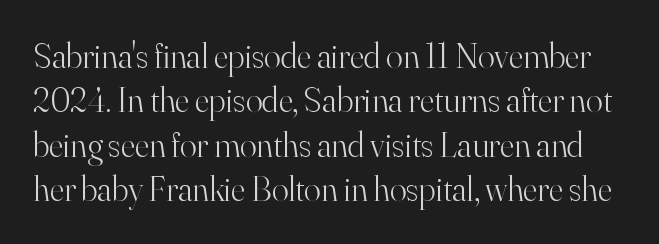
Q: Is the text bold? A: No.
Q: Is the text italic (slanted)? A: No, it is upright.
Q: Is the typeface a serif or a sans-serif typeface? A: Serif.
Q: Is the text underlined? A: No.
Q: Is the spacing between letters normal or unusually wide? A: Normal.
Q: Is the spacing between lines tight, normal or loose? A: Normal.
Q: Width (condensed, normal, or wide)? A: Normal.
Q: Stroke contrast? A: High.
Q: x-height? A: Small.
Q: Monospaced? A: No.
